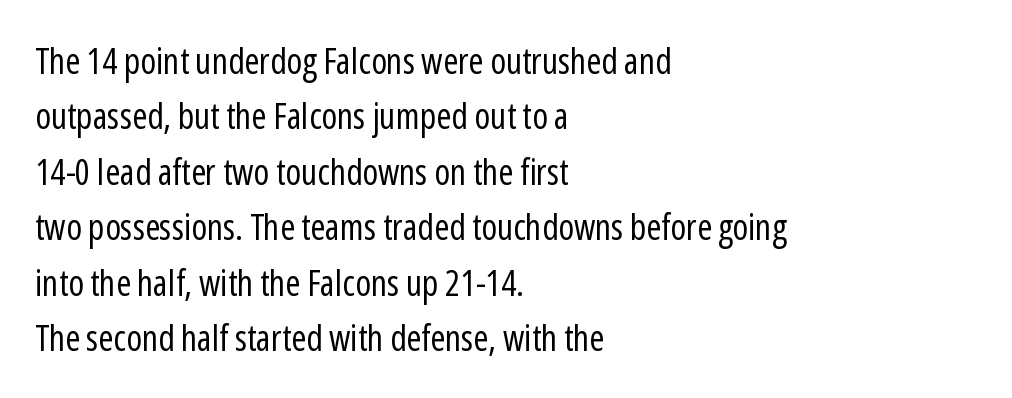
The typesetting does not lean heavy: it is not bold. Notice how the stems are strictly vertical — no italics here. Short and long lines alike share a common starting point at left. How would I describe the line gaps? Plain and ordinary. The letters carry no serifs — their stems end cleanly without finishing strokes.
